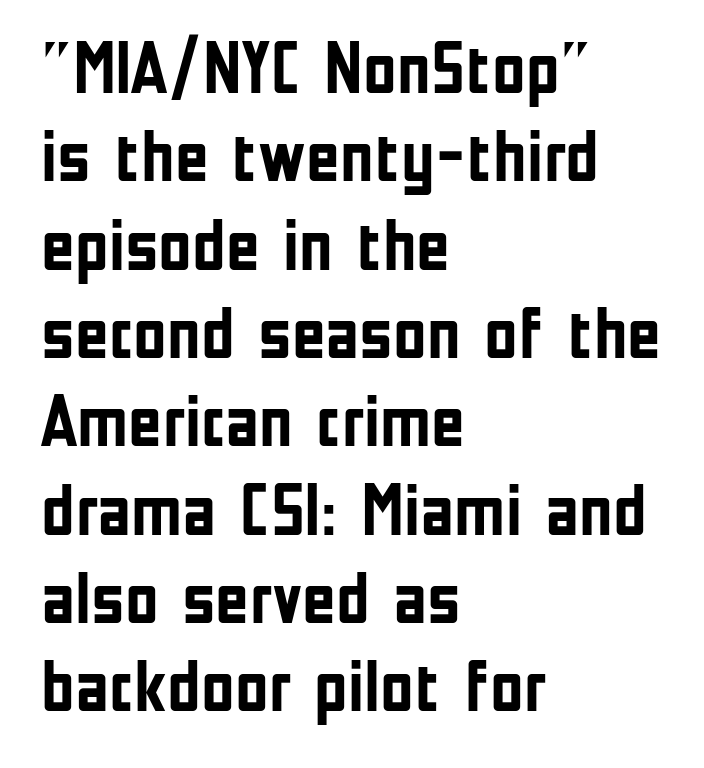
The image shows 73 px semibold, condensed sans-serif type, upright; set left-aligned, line spacing 1.21x, normal letter spacing, not underlined; low stroke contrast and a medium x-height.
